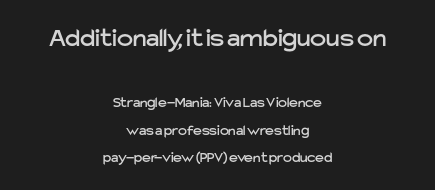
The image shows 27 px text type, upright; set centered, line spacing 1.84x, normal letter spacing, not underlined; the first (top) block is 1.8x larger.
